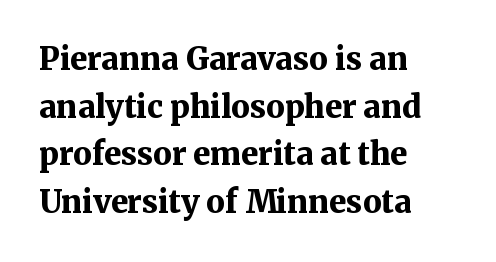
{"serif": "yes", "italic": "no", "bold": "yes", "weight": "bold", "width": "normal", "stroke_contrast": "medium", "x_height": "medium", "monospaced": "no", "underline": "no", "align": "left", "line_spacing": "normal", "line_spacing_ratio": 1.54, "letter_spacing": "normal", "letter_spacing_em": 0.0, "glyph_px": 31}
